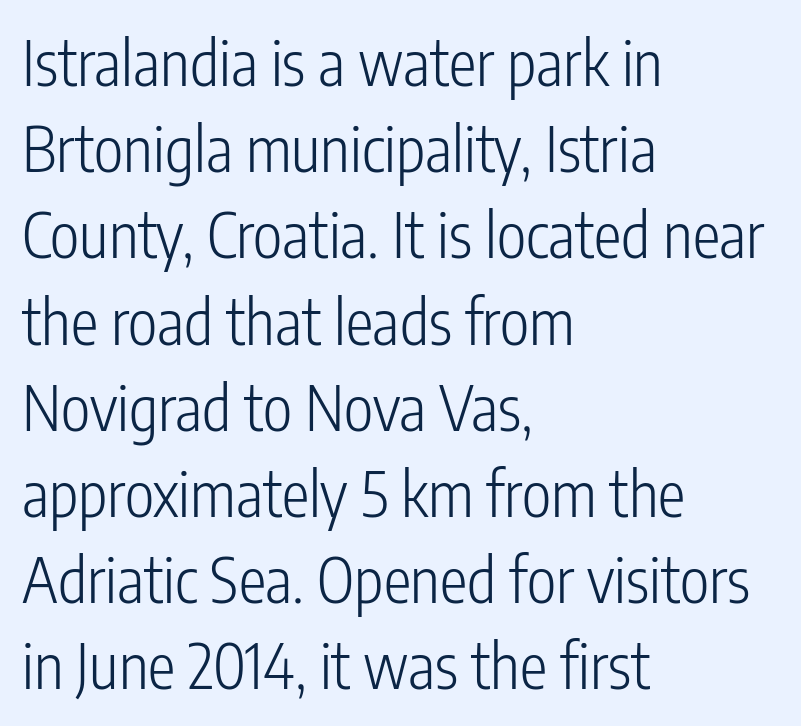
Q: Is the text bold? A: No.
Q: Is the text italic (slanted)? A: No, it is upright.
Q: Is the typeface a serif or a sans-serif typeface? A: Sans-serif.
Q: Is the text underlined? A: No.
Q: How is the paragraph aligned? A: Left-aligned.
Q: Is the spacing between letters normal or unusually wide? A: Normal.
Q: Is the spacing between lines tight, normal or loose? A: Normal.
Q: Width (condensed, normal, or wide)? A: Condensed.
Q: Stroke contrast? A: Low.
Q: x-height? A: Medium.
Q: Monospaced? A: No.
